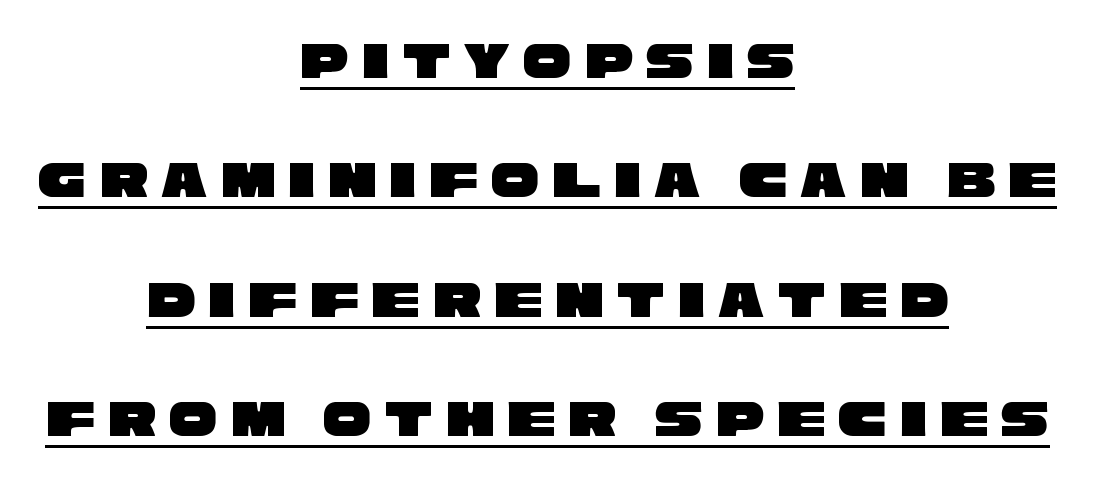
Underlining? Definitely there. Compared with typical body copy, the letter spacing here is much looser. This sample has the flowing, uneven cadence of proportional lettering. Casual observation: everything's sitting right in the middle. Check where the strokes stop: nothing finishes them off — pure sans.
